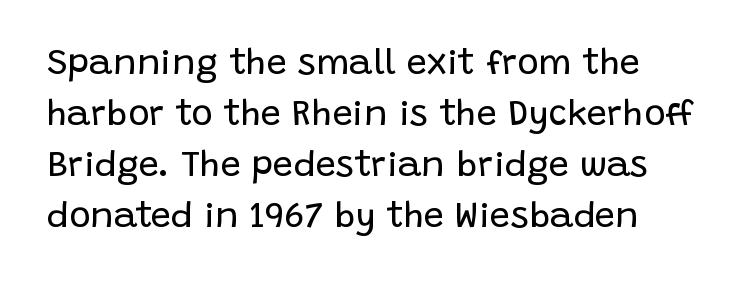
The image shows 36 px regular-weight sans-serif type, upright; set left-aligned, normal line spacing (1.42x), normal letter spacing, not underlined; low stroke contrast and a large x-height.
